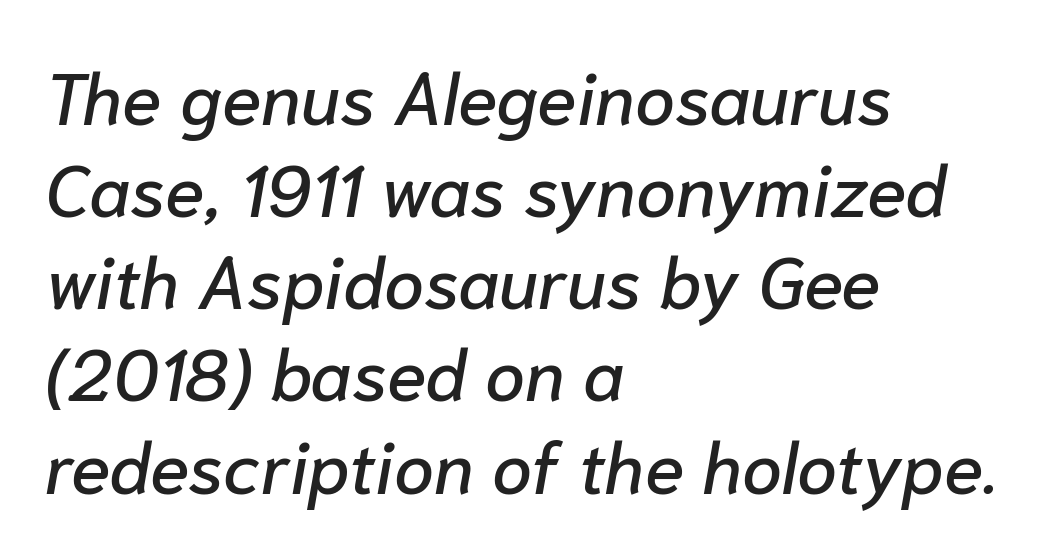
Q: Is the text italic (slanted)? A: Yes, it leans right by about 10 degrees.
Q: Is the text underlined? A: No.
Q: How is the paragraph aligned? A: Left-aligned.
Q: Is the spacing between letters normal or unusually wide? A: Normal.
Q: Is the spacing between lines tight, normal or loose? A: Normal.
Q: Width (condensed, normal, or wide)? A: Normal.
Q: Stroke contrast? A: Low.
Q: x-height? A: Medium.
Q: Monospaced? A: No.
